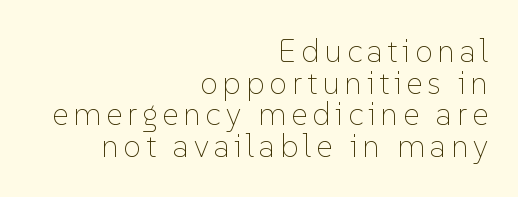
{"italic": "no", "bold": "no", "weight": "thin", "width": "normal", "stroke_contrast": "low", "x_height": "medium", "monospaced": "no", "underline": "no", "align": "right", "line_spacing": "tight", "line_spacing_ratio": 0.99, "glyph_px": 32}
